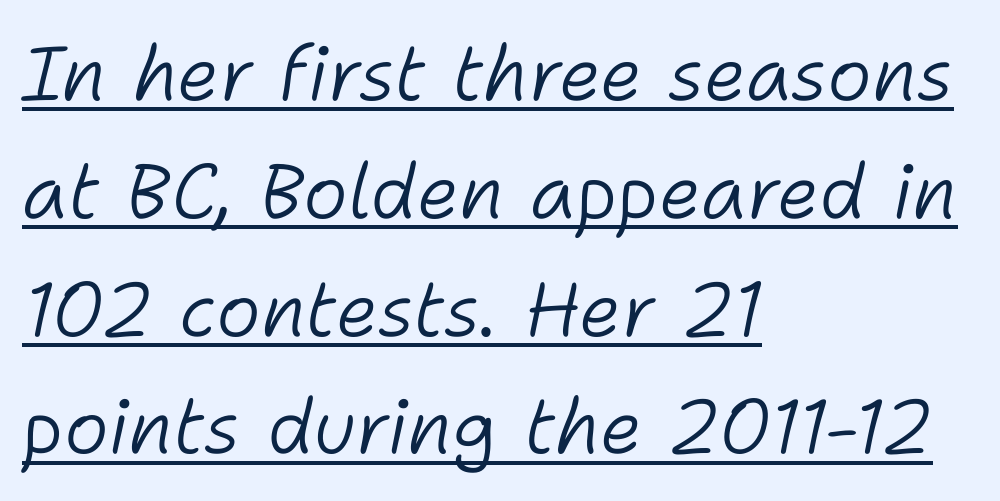
The image shows 76 px light type, italic (leaning right); set left-aligned, normal line spacing (1.55x), normal letter spacing, underlined; low stroke contrast and a medium x-height.
